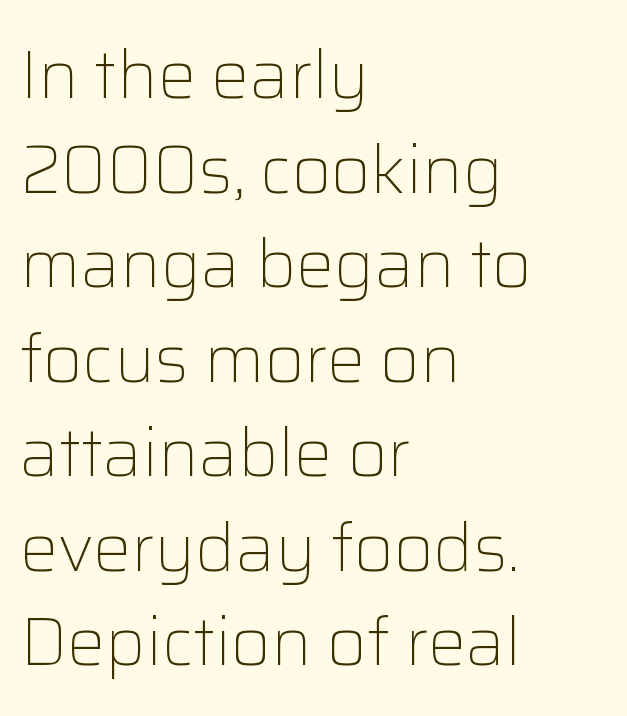
The text block is weighted toward the left margin, trailing off unevenly rightward. You could call the tracking neutral — neither tight nor loose. Characters remain perfectly vertical along every line. Evenly set lines give the paragraph a standard silhouette. This sample uses a sans-serif face. Type without underlining.
